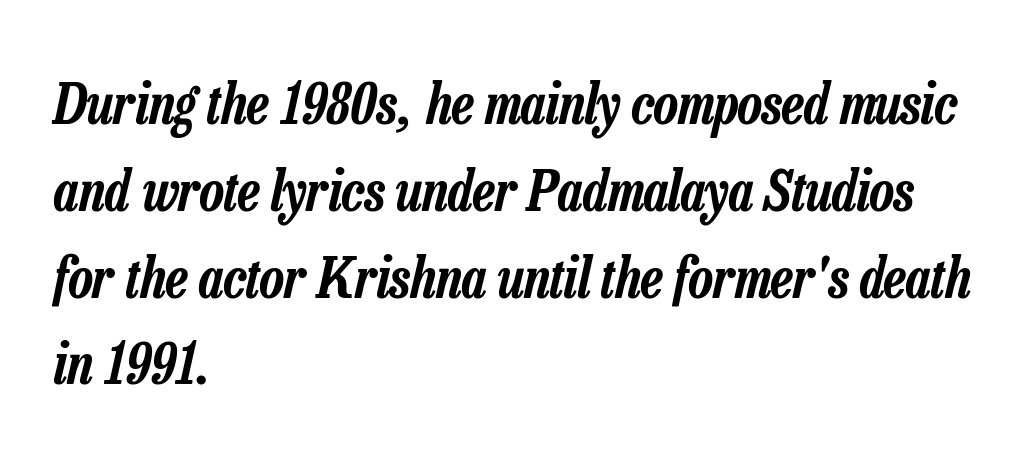
Q: Is the text italic (slanted)? A: Yes, it leans right by about 13 degrees.
Q: Is the text underlined? A: No.
Q: How is the paragraph aligned? A: Left-aligned.
Q: Is the spacing between letters normal or unusually wide? A: Normal.
Q: Is the spacing between lines tight, normal or loose? A: Normal.
Q: Width (condensed, normal, or wide)? A: Condensed.
Q: Stroke contrast? A: Low.
Q: x-height? A: Medium.
Q: Monospaced? A: No.
